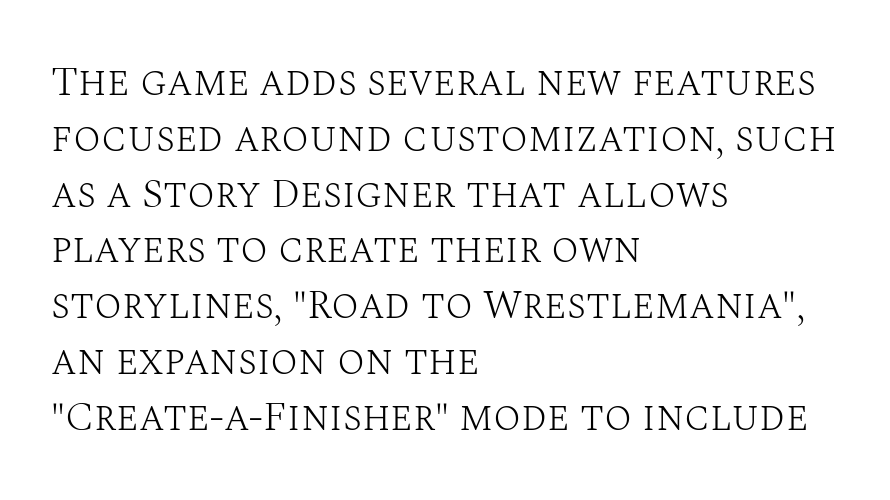
{"serif": "yes", "italic": "no", "bold": "no", "weight": "light", "width": "normal", "stroke_contrast": "medium", "x_height": "large", "monospaced": "no", "underline": "no", "align": "left", "line_spacing": "normal", "line_spacing_ratio": 1.36, "letter_spacing": "normal", "letter_spacing_em": 0.0, "glyph_px": 41}
